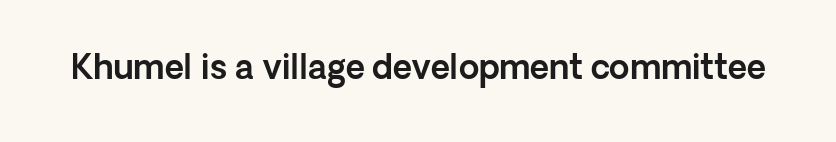
{"serif": "no", "italic": "no", "width": "normal", "x_height": "medium", "monospaced": "no", "underline": "no", "letter_spacing": "normal", "letter_spacing_em": 0.0, "glyph_px": 33}
